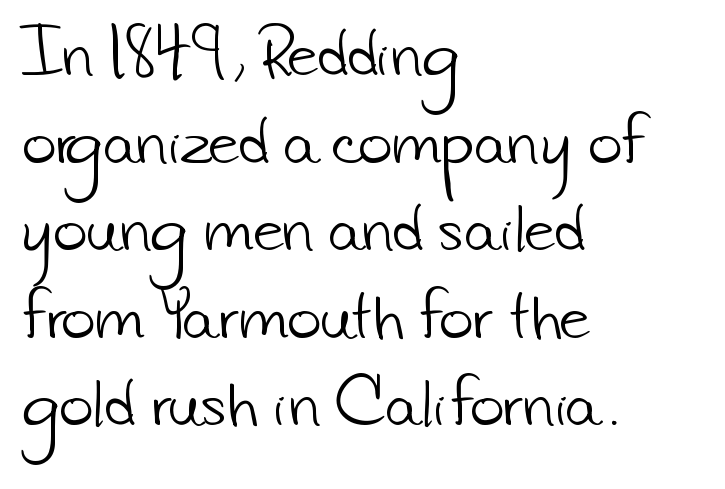
Q: Is the text bold? A: No.
Q: Is the typeface a serif or a sans-serif typeface? A: Sans-serif.
Q: Is the text underlined? A: No.
Q: How is the paragraph aligned? A: Left-aligned.
Q: Is the spacing between letters normal or unusually wide? A: Normal.
Q: Is the spacing between lines tight, normal or loose? A: Normal.
Q: Width (condensed, normal, or wide)? A: Normal.
Q: Stroke contrast? A: Low.
Q: x-height? A: Small.
Q: Monospaced? A: No.
